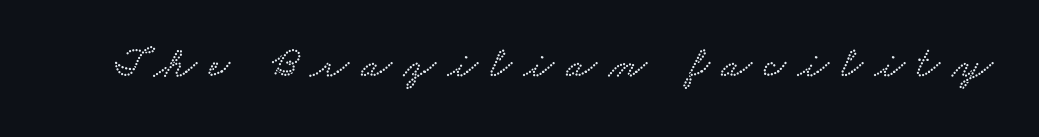
The letters advance in unequal steps, a hallmark of proportional type. Here the glyphs are tracked loosely, breaking word shapes into spaced letters. Quick note: underline off.
